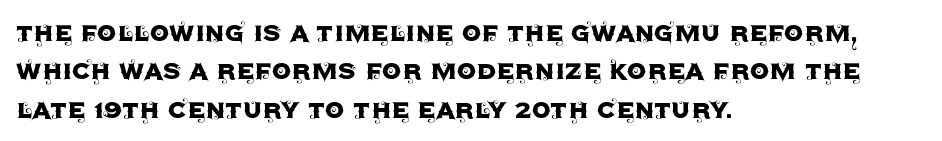
{"serif": "no", "italic": "no", "width": "normal", "x_height": "large", "monospaced": "no", "underline": "no", "align": "left", "line_spacing_ratio": 1.24, "letter_spacing": "normal", "letter_spacing_em": 0.0, "glyph_px": 31}
